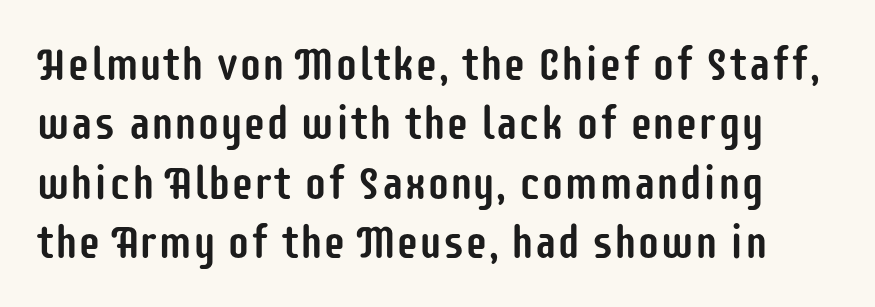
{"serif": "no", "italic": "no", "width": "condensed", "stroke_contrast": "low", "x_height": "large", "monospaced": "no", "underline": "no", "line_spacing": "normal", "line_spacing_ratio": 1.29, "letter_spacing": "normal", "letter_spacing_em": 0.0, "glyph_px": 46}
